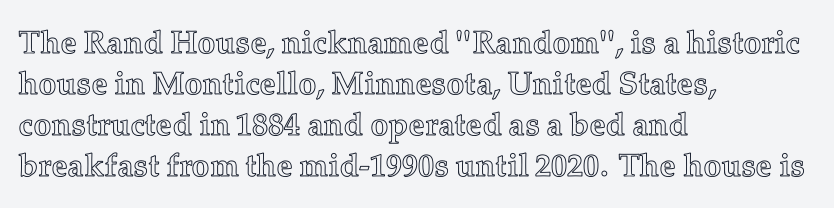
These lines are set flush left with a ragged right edge. Between one letter and the next there's only the usual sliver of space. Leading: standard. Spacing verdict: proportional, widths tailored to each character. Beneath every word, the page is bare. Posture: upright roman.
